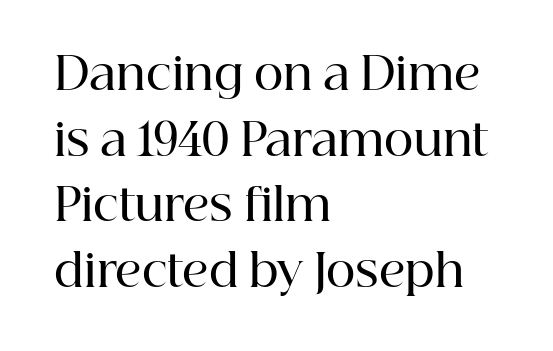
The image shows 45 px semibold serif type, upright; set left-aligned, normal line spacing (1.46x), normal letter spacing, not underlined; high stroke contrast and a medium x-height.
